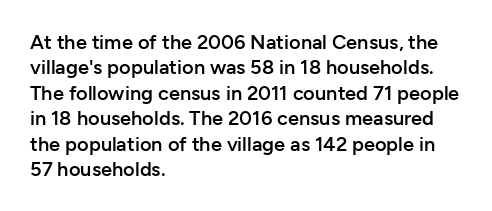
{"italic": "no", "bold": "semi", "underline": "no", "align": "left", "line_spacing": "normal", "line_spacing_ratio": 1.27, "letter_spacing": "normal", "letter_spacing_em": 0.0, "glyph_px": 20}
